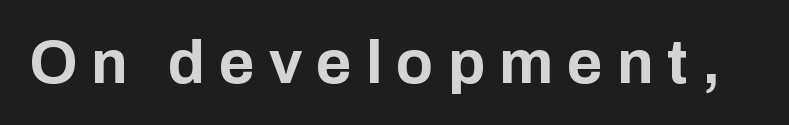
Does the lettering tilt? It doesn't — this is upright. I'd describe the lettering as bold — thick and assertive. Anything drawn beneath the words? Only blank space. This is sans-serif lettering, the kind often seen on screens and signage. In terms of letterspacing, this is a distinctly airy, spread setting.
